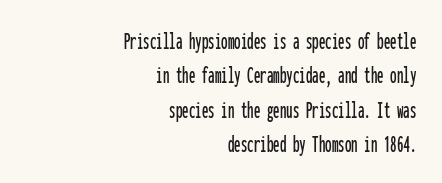
{"italic": "no", "underline": "no", "align": "right", "line_spacing": "normal", "line_spacing_ratio": 1.32, "letter_spacing": "normal", "letter_spacing_em": 0.0, "glyph_px": 26}
